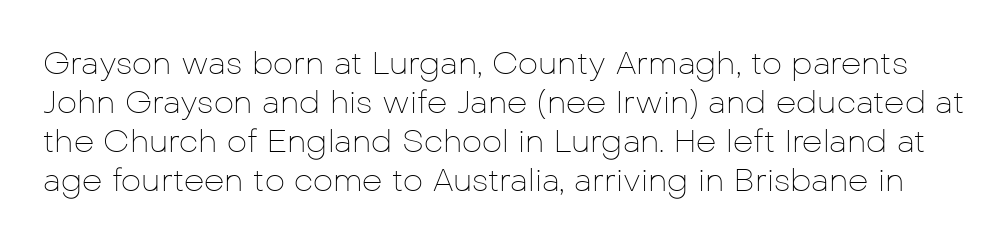
{"serif": "no", "italic": "no", "bold": "no", "weight": "thin", "width": "normal", "stroke_contrast": "low", "x_height": "medium", "monospaced": "no", "underline": "no", "line_spacing_ratio": 1.22, "letter_spacing": "normal", "letter_spacing_em": 0.0, "glyph_px": 32}
